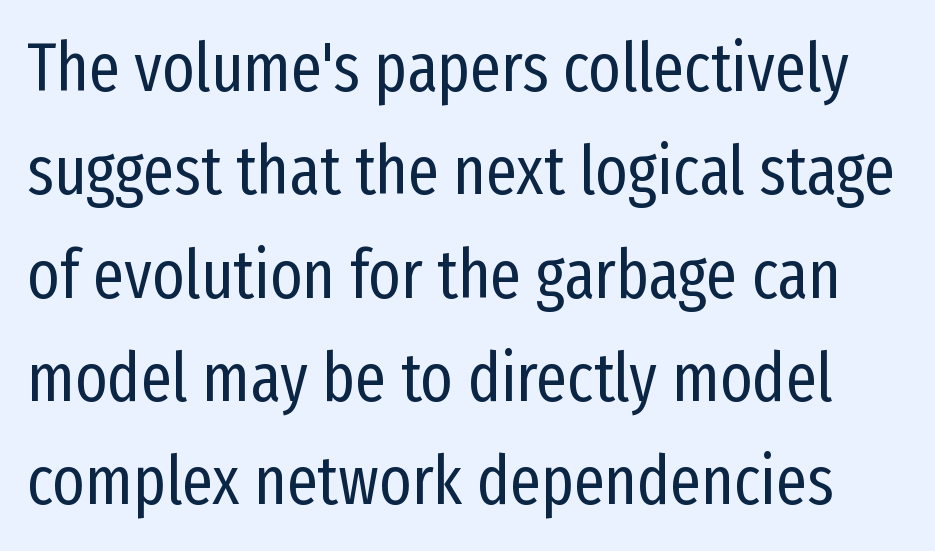
Q: Is the text bold? A: No.
Q: Is the text italic (slanted)? A: No, it is upright.
Q: Is the typeface a serif or a sans-serif typeface? A: Sans-serif.
Q: Is the text underlined? A: No.
Q: Is the spacing between letters normal or unusually wide? A: Normal.
Q: Is the spacing between lines tight, normal or loose? A: Normal.
Q: Width (condensed, normal, or wide)? A: Condensed.
Q: Stroke contrast? A: Low.
Q: x-height? A: Medium.
Q: Monospaced? A: No.
